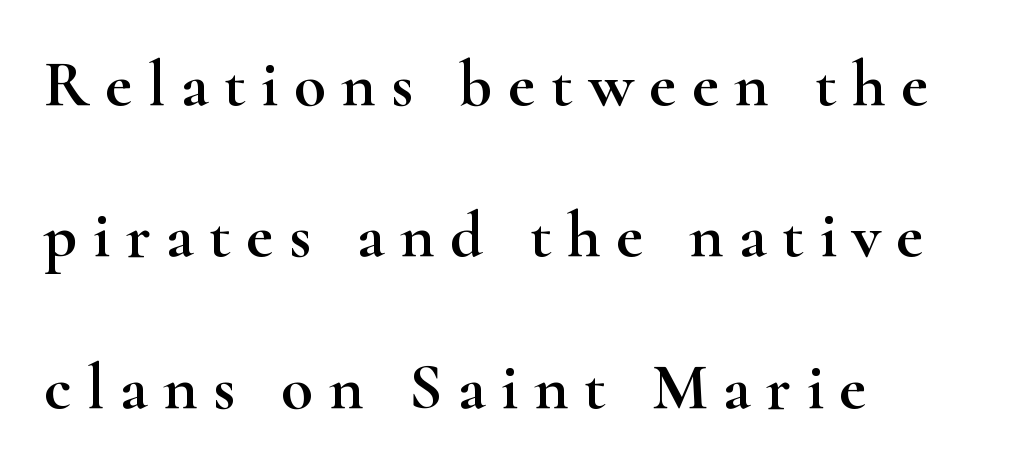
The image shows 65 px wide serif type, upright; set left-aligned, loose line spacing (2.33x), unusually wide letter spacing (+0.24 em), not underlined; high stroke contrast and a small x-height.
